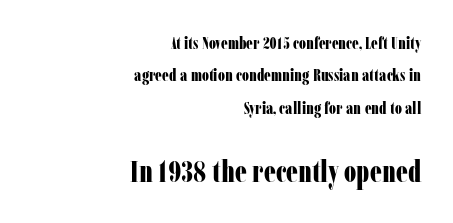
The image shows 30 px bold, condensed serif type, upright; set right-aligned, loose line spacing (1.91x), normal letter spacing, not underlined; the second (bottom) block is 1.76x larger; low stroke contrast and a medium x-height.
